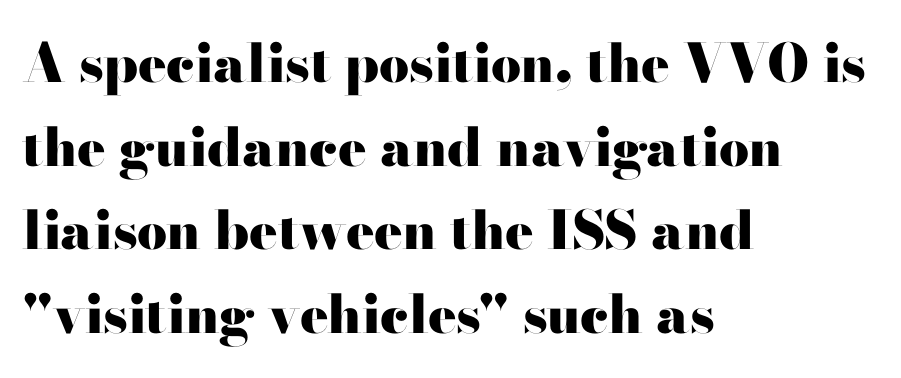
The image shows 53 px heavy, wide serif type, upright; set left-aligned, normal line spacing (1.58x), normal letter spacing, not underlined; high stroke contrast and a small x-height.
